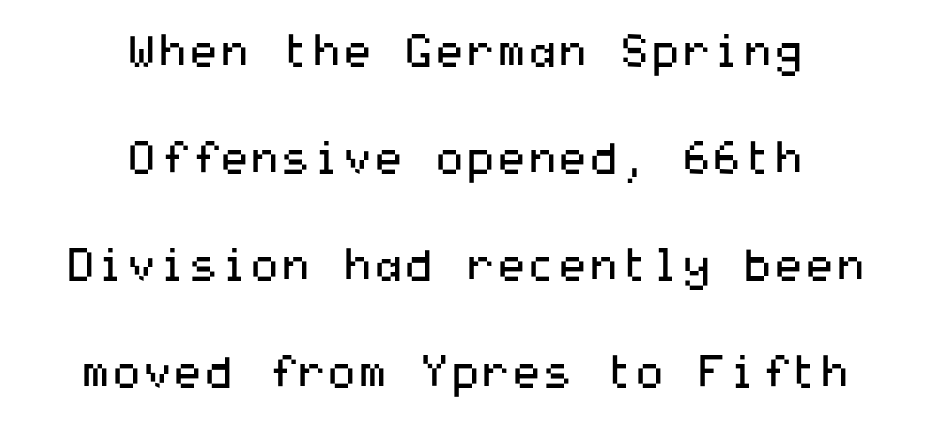
Q: Is the text bold? A: No.
Q: Is the text italic (slanted)? A: No, it is upright.
Q: Is the typeface a serif or a sans-serif typeface? A: Sans-serif.
Q: Is the text underlined? A: No.
Q: How is the paragraph aligned? A: Centered.
Q: Is the spacing between letters normal or unusually wide? A: Normal.
Q: Is the spacing between lines tight, normal or loose? A: Loose.
Q: Width (condensed, normal, or wide)? A: Wide.
Q: Stroke contrast? A: Medium.
Q: x-height? A: Medium.
